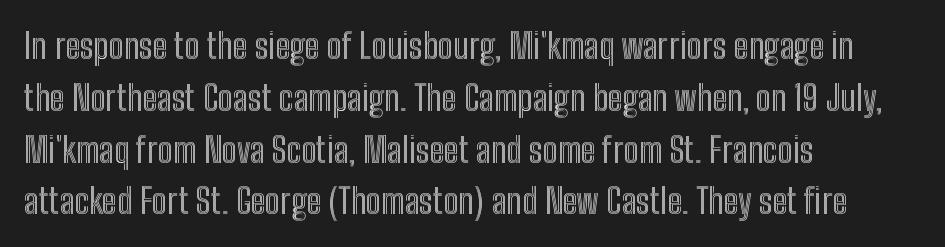
The rows are spaced the way most documents space them. Posture: vertical. The rendering uses natural spacing where letterforms have individual widths. The text block is weighted toward the left margin, trailing off unevenly rightward. Observe the ordinary spacing: letters are neighbours, not strangers.
